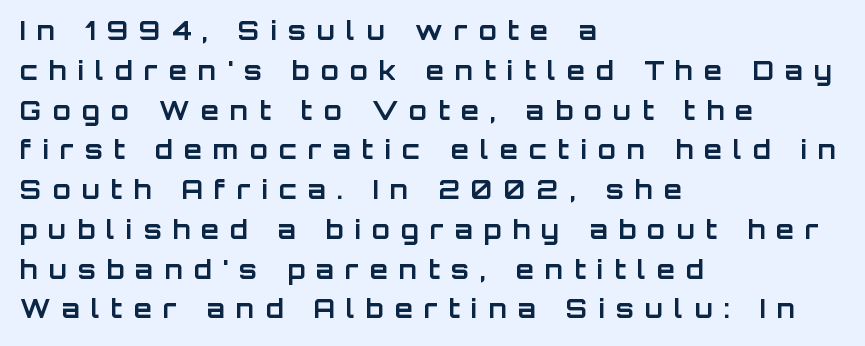
{"italic": "no", "bold": "yes", "underline": "no", "align": "left", "line_spacing": "normal", "line_spacing_ratio": 1.53, "letter_spacing": "wide", "letter_spacing_em": 0.43, "glyph_px": 26}
